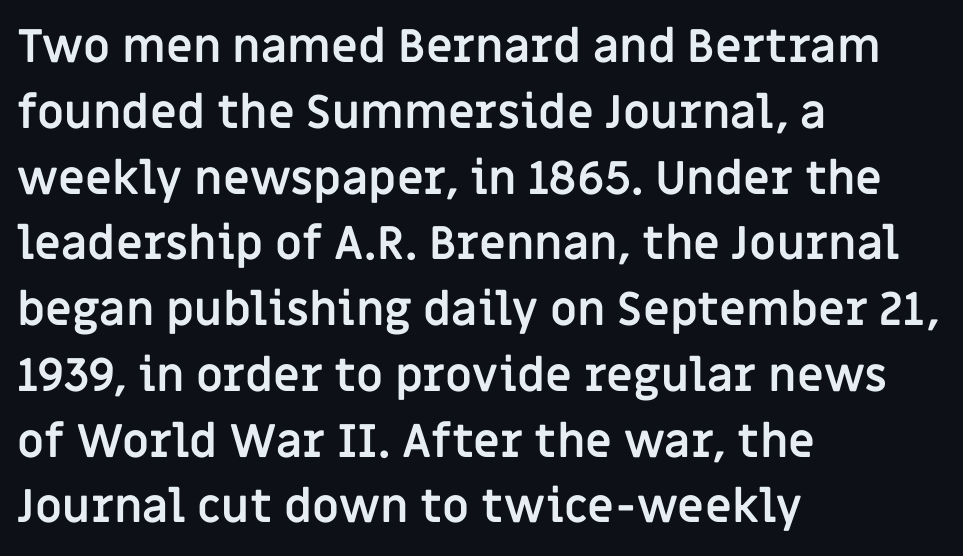
The paragraph has a hard left edge and a soft right edge. The line-height multiplier appears to be the usual default. The characters look thick and weighty, a clear bold. Check the space under the baseline: it is left empty. The axis of the letterforms is exactly vertical.
